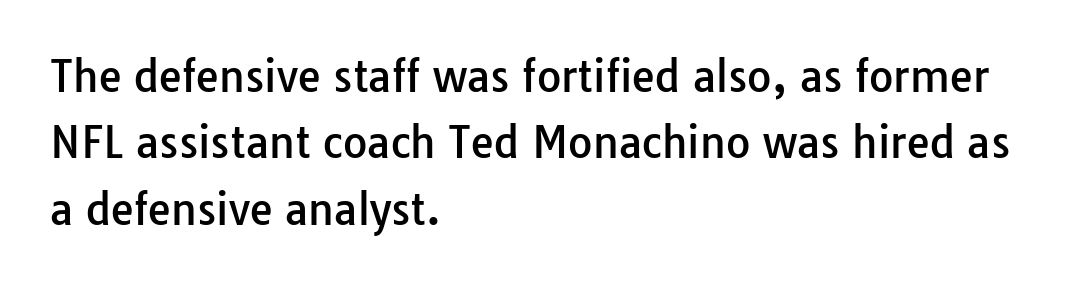
What's the leading like? Ordinary, nothing unusual. Rule under the text: the space is simply empty. The font's upright variant was chosen for this text. Look at the tracking — it's just the regular setting, nothing added. Character widths vary here, with narrow letters taking less room than wide ones. In terms of letterform style, serifs are entirely absent.
